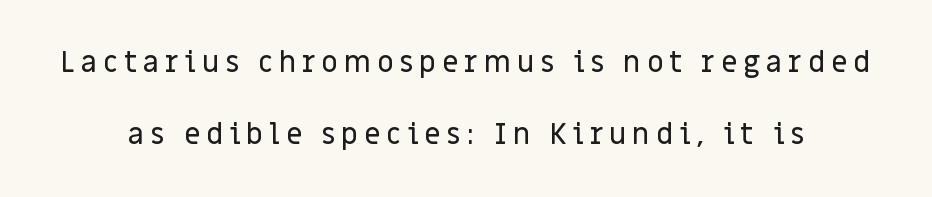
This is the regular roman posture of the typeface. Interline gaps are noticeably wide in this sample. Inter-character spacing is expanded well beyond the font's built-in metrics. The passage shown is not underscored anywhere. Serif or sans? Sans — the stroke terminals are bare. The rendering uses natural spacing where letterforms have individual widths.
